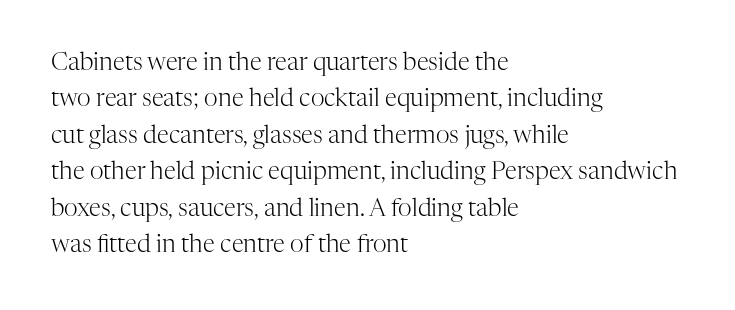
{"italic": "no", "bold": "no", "underline": "no", "align": "left", "line_spacing": "normal", "line_spacing_ratio": 1.52, "letter_spacing": "normal", "letter_spacing_em": 0.0, "glyph_px": 24}
